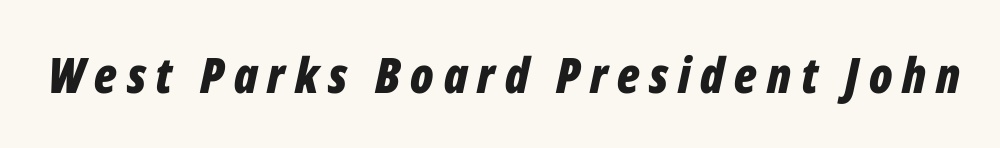
{"italic": "yes", "lean": "right", "slant_degrees": 12, "bold": "yes", "weight": "bold", "width": "condensed", "stroke_contrast": "low", "x_height": "medium", "monospaced": "no", "underline": "no", "letter_spacing": "wide", "letter_spacing_em": 0.2, "glyph_px": 49}
